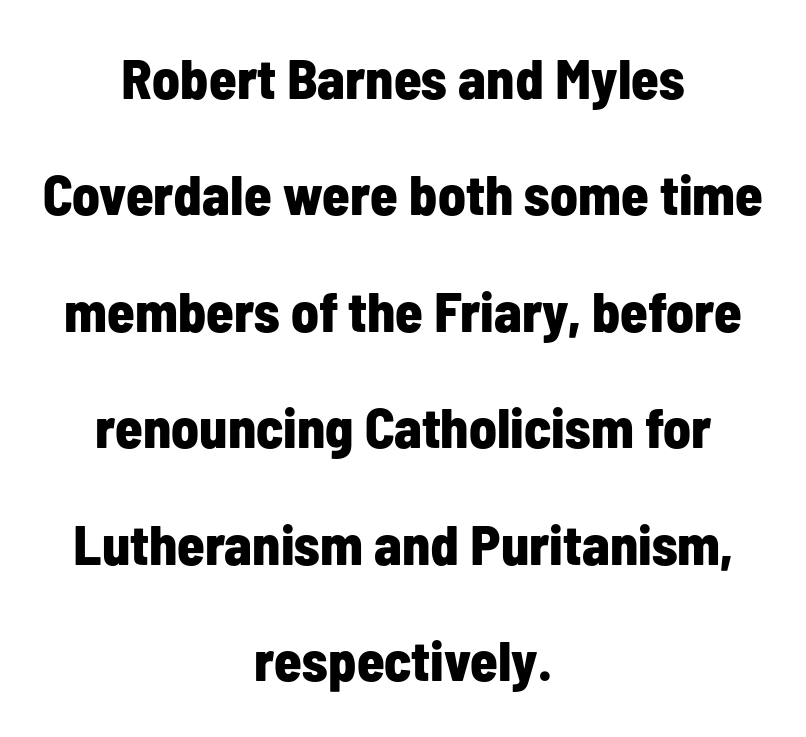
Q: Is the text bold? A: Yes.
Q: Is the text italic (slanted)? A: No, it is upright.
Q: Is the typeface a serif or a sans-serif typeface? A: Sans-serif.
Q: Is the text underlined? A: No.
Q: How is the paragraph aligned? A: Centered.
Q: Is the spacing between letters normal or unusually wide? A: Normal.
Q: Is the spacing between lines tight, normal or loose? A: Loose.
Q: Width (condensed, normal, or wide)? A: Condensed.
Q: Stroke contrast? A: Low.
Q: x-height? A: Medium.
Q: Monospaced? A: No.
